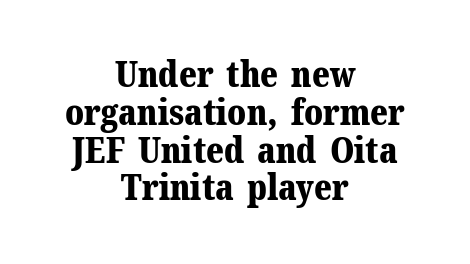
Q: Is the text bold? A: Yes.
Q: Is the text italic (slanted)? A: No, it is upright.
Q: Is the typeface a serif or a sans-serif typeface? A: Serif.
Q: Is the text underlined? A: No.
Q: How is the paragraph aligned? A: Centered.
Q: Is the spacing between letters normal or unusually wide? A: Normal.
Q: Is the spacing between lines tight, normal or loose? A: Tight.
Q: Width (condensed, normal, or wide)? A: Normal.
Q: Stroke contrast? A: Medium.
Q: x-height? A: Medium.
Q: Monospaced? A: No.
